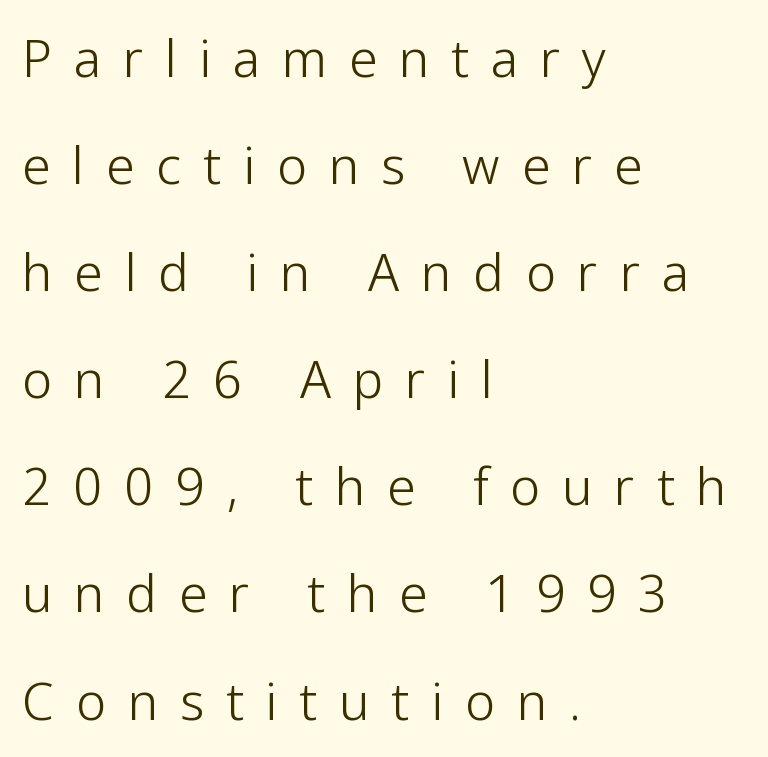
Q: Is the text bold? A: No.
Q: Is the text italic (slanted)? A: No, it is upright.
Q: Is the typeface a serif or a sans-serif typeface? A: Sans-serif.
Q: Is the text underlined? A: No.
Q: How is the paragraph aligned? A: Left-aligned.
Q: Is the spacing between letters normal or unusually wide? A: Unusually wide.
Q: Is the spacing between lines tight, normal or loose? A: Loose.
Q: Width (condensed, normal, or wide)? A: Normal.
Q: Stroke contrast? A: Low.
Q: x-height? A: Medium.
Q: Monospaced? A: No.
